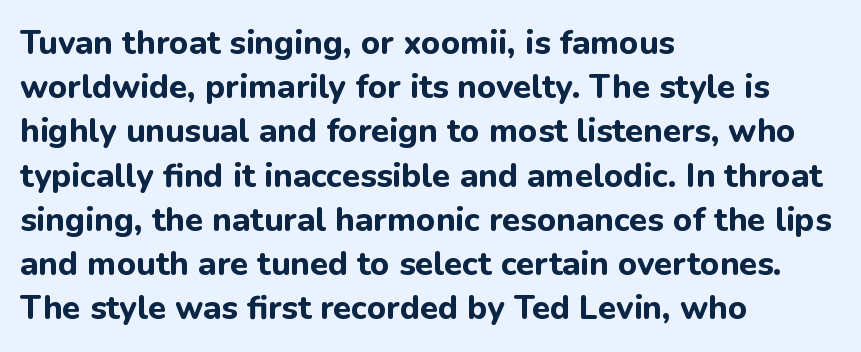
The image shows 33 px bold sans-serif type, upright; set left-aligned, normal line spacing (1.34x), normal letter spacing, not underlined; low stroke contrast and a medium x-height.
